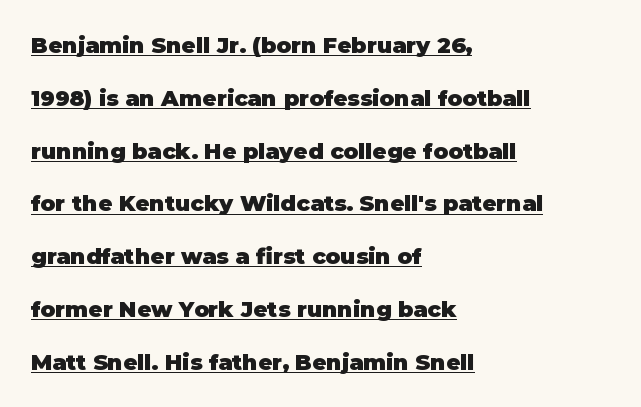
The type sits square on the baseline with zero lean. Short note: letters normally spaced. Honestly, the rows look like they've been pulled way apart. A baseline rule has been typeset under these characters. Does the copy run flush right? No — it runs flush left. Heft: maximum for text — a bold.
